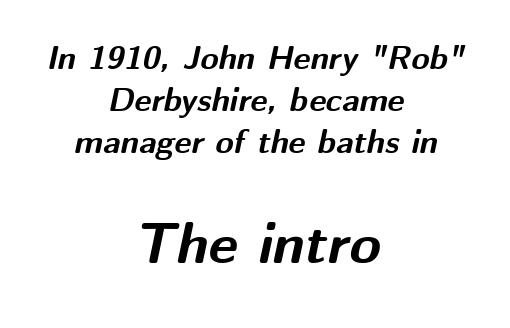
The image shows 57 px bold type, italic (leaning right); set centered, normal line spacing (1.28x), normal letter spacing, not underlined; the second (bottom) block is 1.73x larger; medium stroke contrast and a medium x-height.
